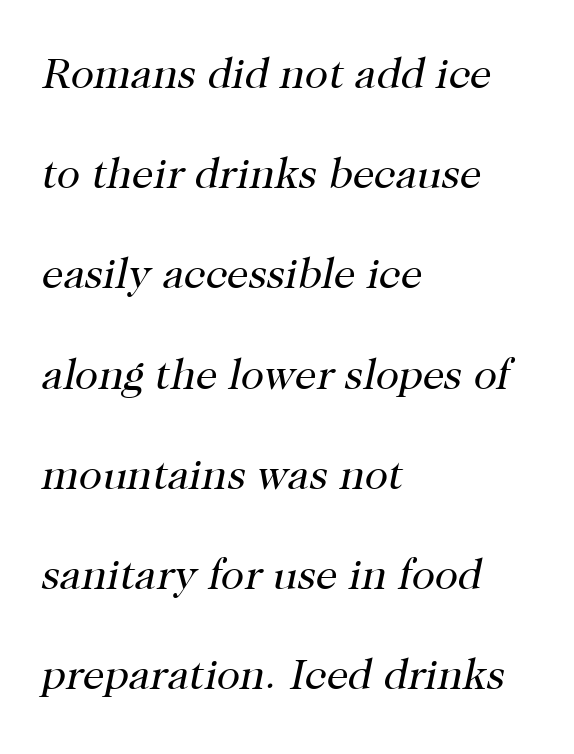
The image shows 43 px regular-weight serif type, italic (leaning right); set left-aligned, loose line spacing (2.33x), normal letter spacing, not underlined; high stroke contrast and a medium x-height.
